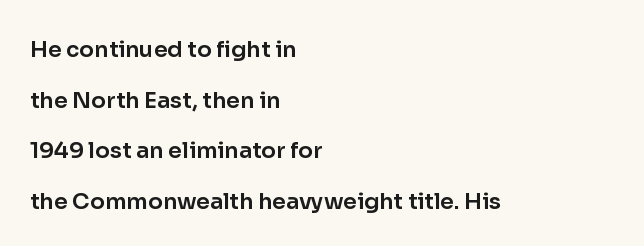
The image shows 22 px text type, upright; set left-aligned, loose line spacing (2.3x), normal letter spacing, not underlined.
